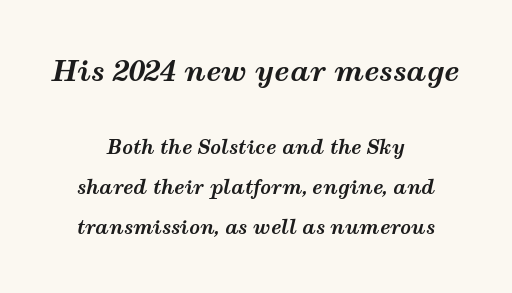
The image shows 28 px bold, wide type, italic (leaning right); set centered, loose line spacing (2.12x), normal letter spacing, not underlined; the first (top) block is 1.47x larger; medium stroke contrast and a medium x-height.
